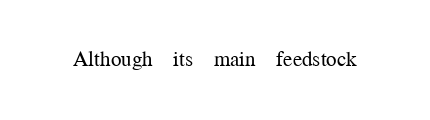
{"italic": "no", "bold": "no", "underline": "no", "letter_spacing": "normal", "letter_spacing_em": 0.0, "glyph_px": 21}
